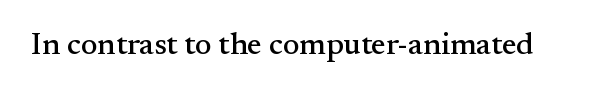
{"serif": "yes", "italic": "no", "width": "normal", "stroke_contrast": "medium", "x_height": "small", "monospaced": "no", "underline": "no", "letter_spacing": "normal", "letter_spacing_em": 0.0, "glyph_px": 31}
